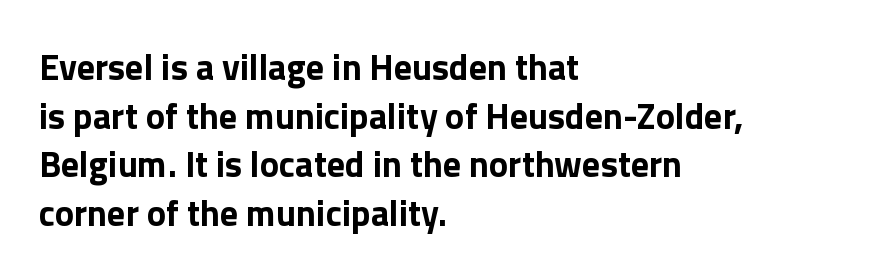
{"serif": "no", "italic": "no", "bold": "yes", "weight": "bold", "width": "normal", "x_height": "medium", "monospaced": "no", "underline": "no", "align": "left", "line_spacing": "normal", "line_spacing_ratio": 1.35, "letter_spacing": "normal", "letter_spacing_em": 0.0, "glyph_px": 36}
